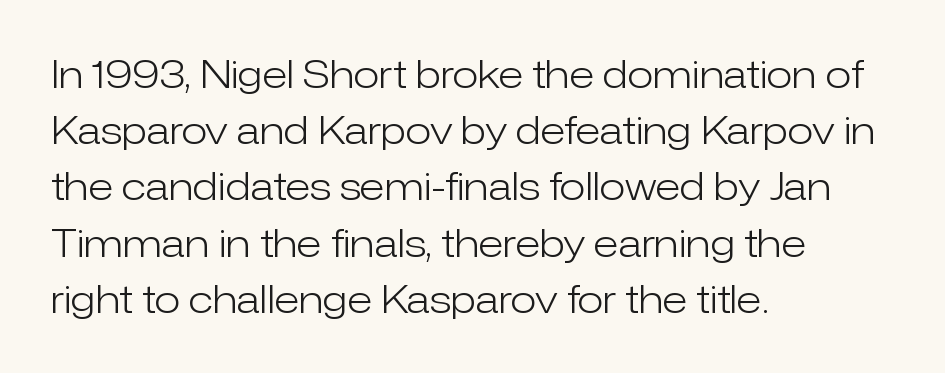
The image shows 38 px light sans-serif type, upright; set left-aligned, normal line spacing (1.48x), normal letter spacing, not underlined; low stroke contrast and a medium x-height.
